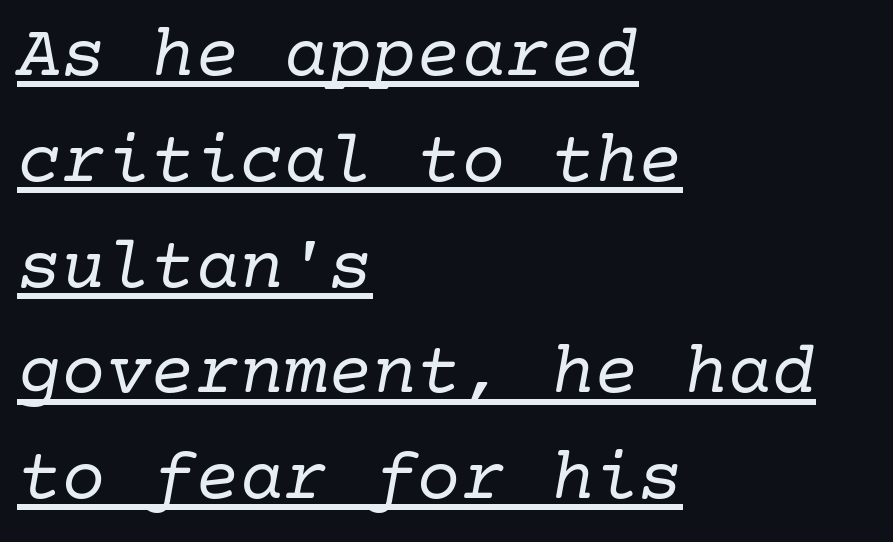
The image shows 74 px regular-weight serif type, italic (leaning right); set left-aligned, normal line spacing (1.43x), normal letter spacing, underlined; low stroke contrast and a medium x-height.
